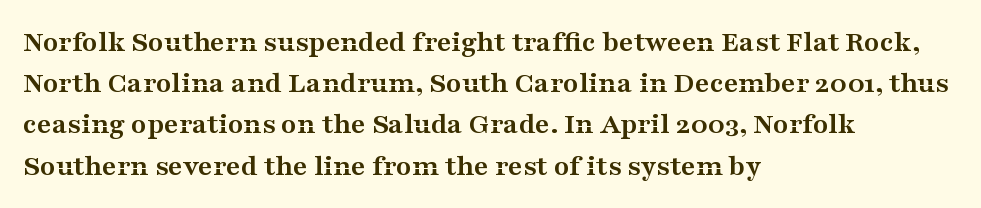
The letters sit at their default tracking, neither squeezed nor spread. Baseline-to-baseline distance is the conventional proportion of letter height. A bare baseline throughout the passage. Alignment: flush left. Stroke terminals: seriffed. Characters remain perfectly vertical along every line.
